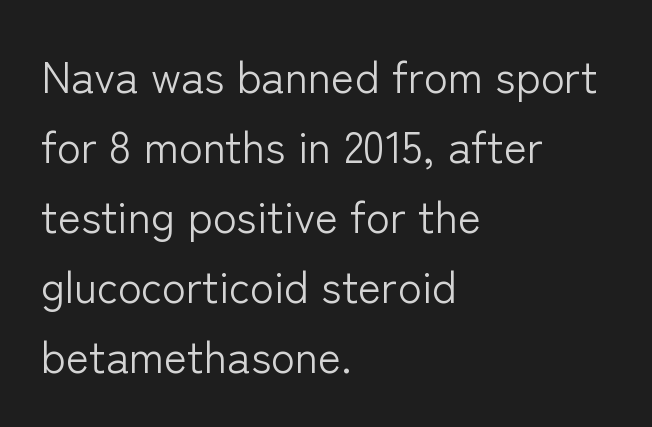
{"serif": "no", "italic": "no", "bold": "no", "weight": "light", "width": "normal", "stroke_contrast": "low", "x_height": "medium", "monospaced": "no", "underline": "no", "align": "left", "line_spacing": "normal", "line_spacing_ratio": 1.59, "letter_spacing": "normal", "letter_spacing_em": 0.0, "glyph_px": 44}
